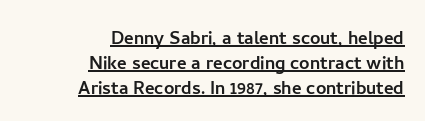
Look at the tracking — it's just the regular setting, nothing added. The setting favours the right margin, as signatures and pull-quotes sometimes do. Honestly, the underline is the first thing you notice here. The lettering stays uniformly vertical, giving the passage a roman look. Cramped leading.
